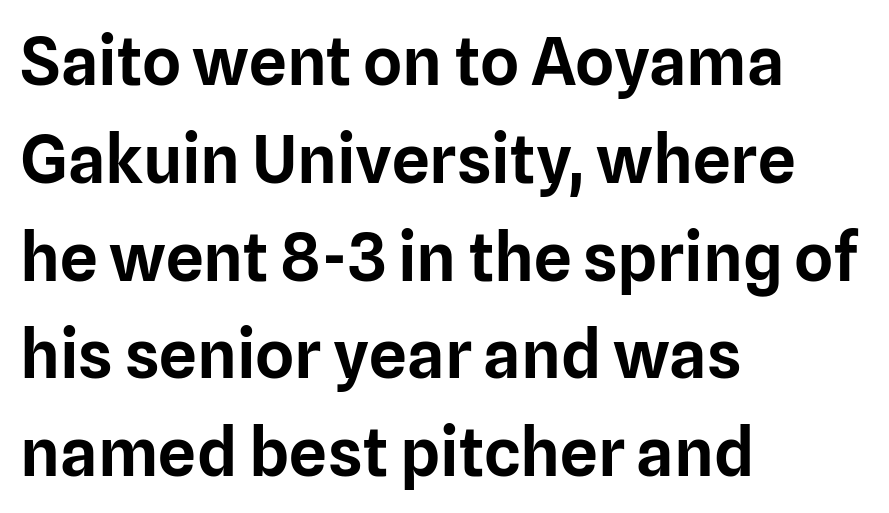
{"serif": "no", "italic": "no", "width": "normal", "stroke_contrast": "low", "x_height": "medium", "monospaced": "no", "underline": "no", "align": "left", "line_spacing": "normal", "line_spacing_ratio": 1.46, "letter_spacing": "normal", "letter_spacing_em": 0.0, "glyph_px": 67}
